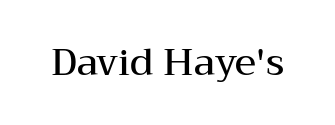
The image shows 38 px semibold, wide serif type, upright; set normal letter spacing, not underlined; medium stroke contrast and a medium x-height.
